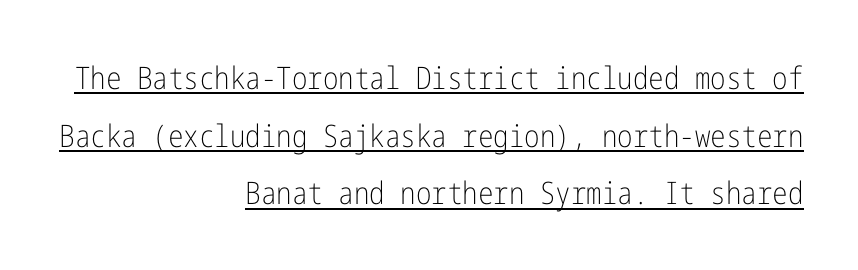
The image shows 31 px light, condensed sans-serif type, upright; set right-aligned, line spacing 1.86x, normal letter spacing, underlined; low stroke contrast and a medium x-height.
